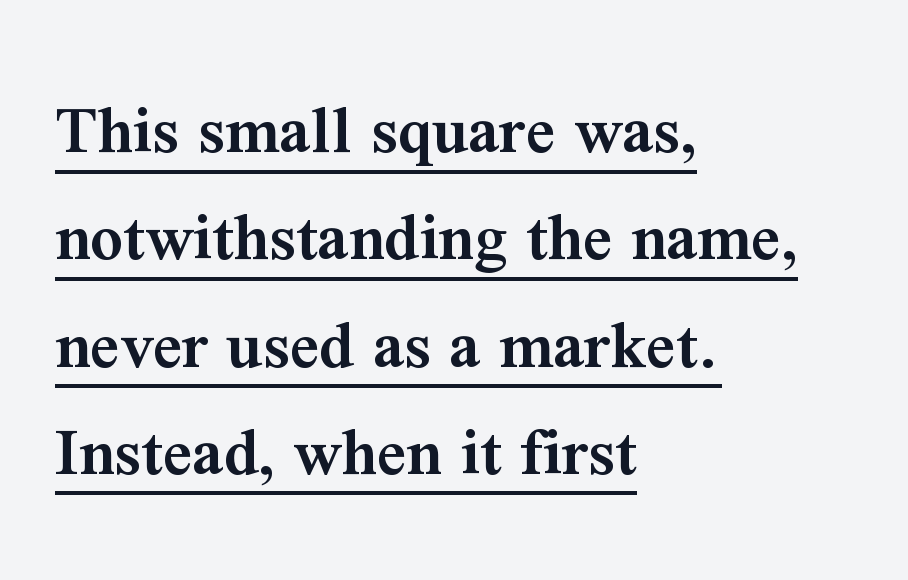
The image shows 72 px semibold serif type, upright; set left-aligned, normal line spacing (1.49x), normal letter spacing, underlined; medium stroke contrast and a medium x-height.
